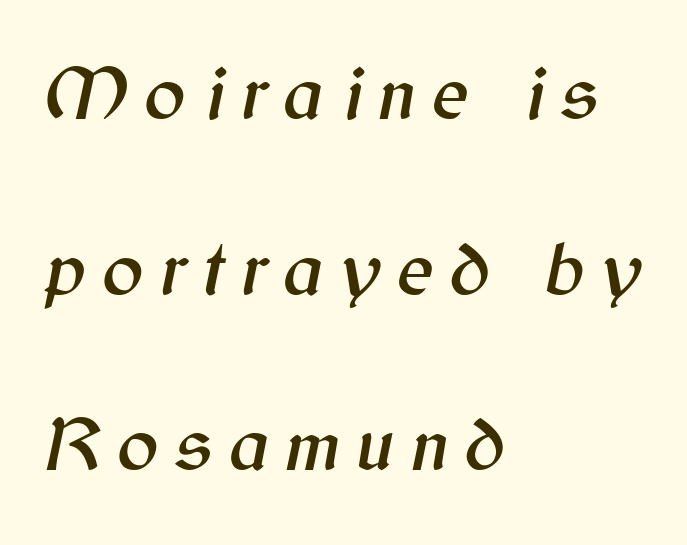
Q: Is the text italic (slanted)? A: Yes, it leans right by about 12 degrees.
Q: Is the text underlined? A: No.
Q: How is the paragraph aligned? A: Left-aligned.
Q: Is the spacing between letters normal or unusually wide? A: Unusually wide.
Q: Is the spacing between lines tight, normal or loose? A: Loose.
Q: Width (condensed, normal, or wide)? A: Normal.
Q: Stroke contrast? A: Medium.
Q: x-height? A: Medium.
Q: Monospaced? A: No.
